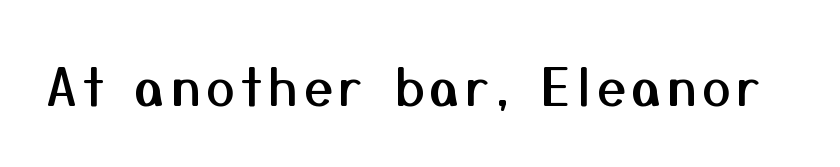
{"serif": "no", "italic": "no", "width": "normal", "stroke_contrast": "medium", "x_height": "medium", "monospaced": "no", "underline": "no", "glyph_px": 51}
